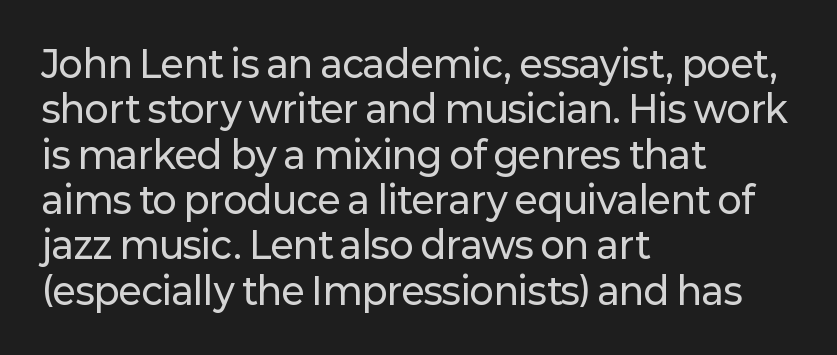
The image shows 36 px sans-serif type, upright; set left-aligned, normal line spacing (1.26x), normal letter spacing, not underlined; low stroke contrast and a medium x-height.
